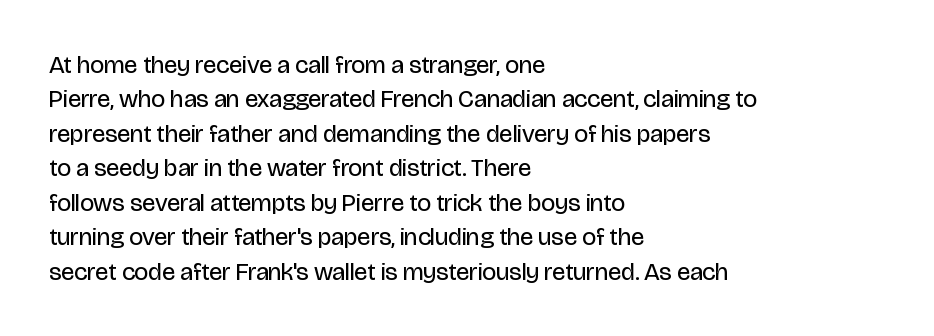
Q: Is the text bold? A: No.
Q: Is the text italic (slanted)? A: No, it is upright.
Q: Is the text underlined? A: No.
Q: How is the paragraph aligned? A: Left-aligned.
Q: Is the spacing between letters normal or unusually wide? A: Normal.
Q: Is the spacing between lines tight, normal or loose? A: Normal.
